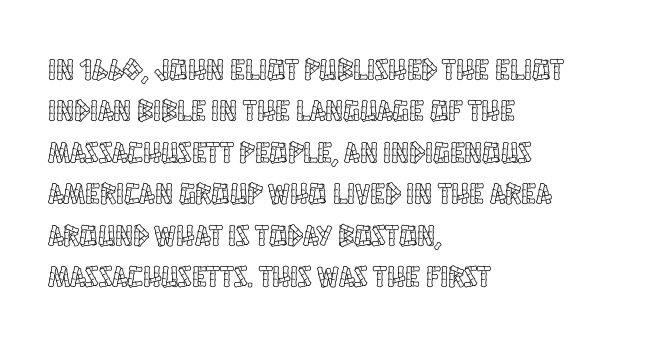
The image shows 30 px condensed type, upright; set left-aligned, normal line spacing (1.38x), normal letter spacing, not underlined; a large x-height.
